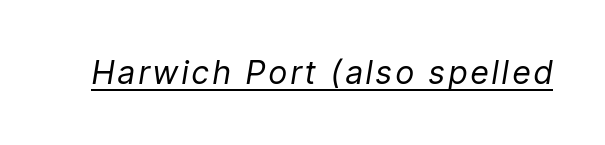
{"italic": "yes", "lean": "right", "slant_degrees": 9, "bold": "no", "weight": "regular", "width": "condensed", "stroke_contrast": "low", "x_height": "medium", "monospaced": "no", "underline": "yes", "glyph_px": 32}
